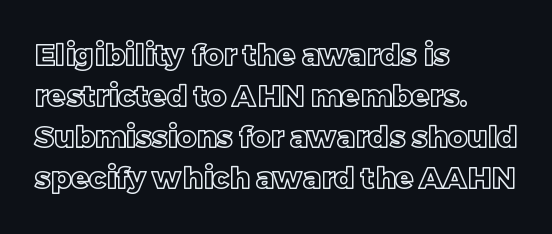
{"italic": "no", "width": "normal", "x_height": "large", "monospaced": "no", "underline": "no", "align": "left", "line_spacing": "normal", "line_spacing_ratio": 1.37, "letter_spacing": "normal", "letter_spacing_em": 0.0, "glyph_px": 30}
